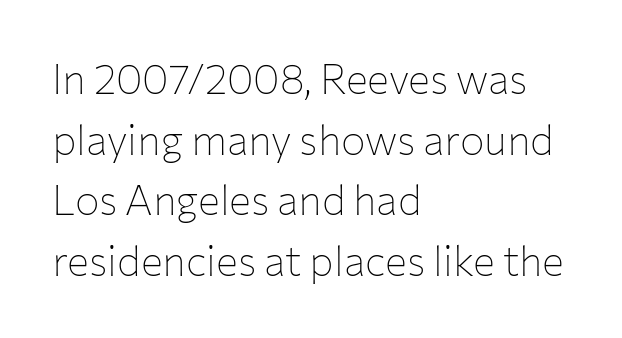
Vertically, the passage feels balanced, rows spaced as you'd expect. This is the regular roman posture of the typeface. A typesetter would call this zero additional tracking. Think standard paragraph weight, or any step lighter than that. The lines are quadded left.
